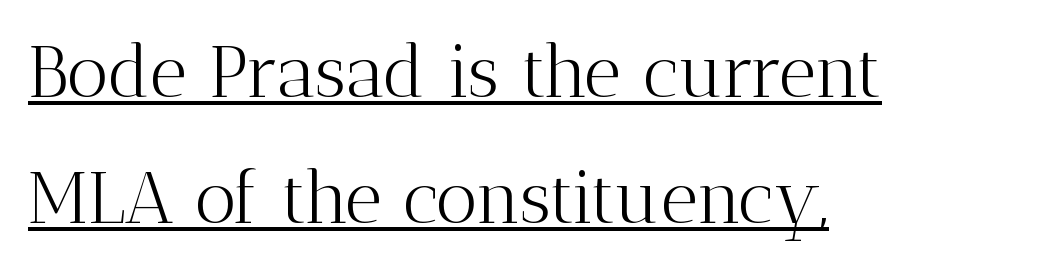
The image shows 73 px light serif type, upright; set left-aligned, line spacing 1.73x, normal letter spacing, underlined; medium stroke contrast and a medium x-height.
